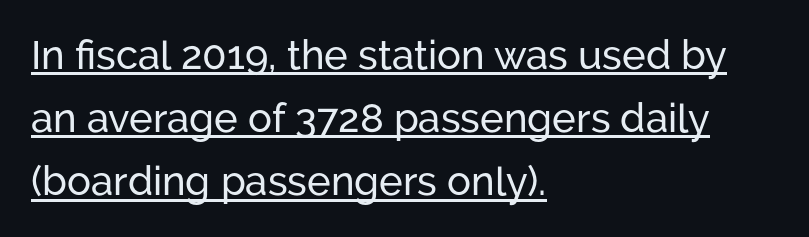
Quick note: not italic, upright. Is there much room between lines? A standard amount, neither cramped nor airy. You can tell from the bare stems that sans-serif type was used. Somebody hit Ctrl+U on this one — the words are underlined. These lines keep a tight, regular rhythm from letter to letter.
